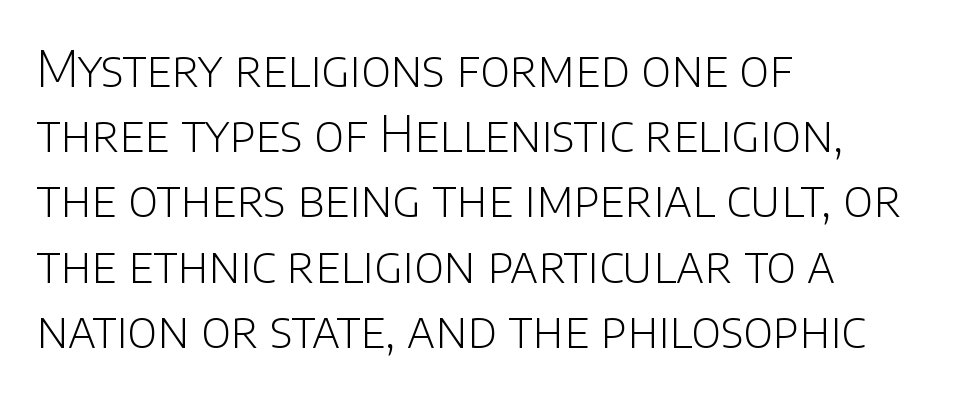
Q: Is the text bold? A: No.
Q: Is the text italic (slanted)? A: No, it is upright.
Q: Is the typeface a serif or a sans-serif typeface? A: Sans-serif.
Q: Is the text underlined? A: No.
Q: How is the paragraph aligned? A: Left-aligned.
Q: Is the spacing between letters normal or unusually wide? A: Normal.
Q: Is the spacing between lines tight, normal or loose? A: Normal.
Q: Width (condensed, normal, or wide)? A: Normal.
Q: Stroke contrast? A: Low.
Q: x-height? A: Large.
Q: Monospaced? A: No.
